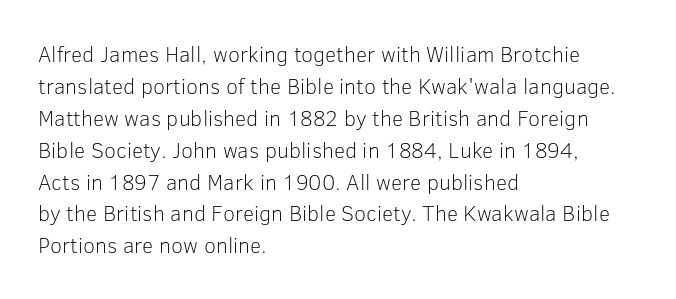
This sample uses an upright cut, with every glyph sitting square on the baseline. Check the space under the baseline: it is left empty. These lines are set flush left with a ragged right edge. Weight: not bold — regular or lighter.
